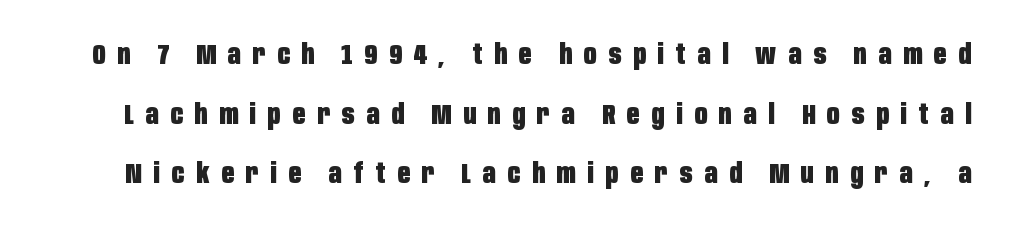
The image shows 28 px heavy, condensed sans-serif type, upright; set loose line spacing (2.13x), unusually wide letter spacing (+0.42 em), not underlined; low stroke contrast and a large x-height.
